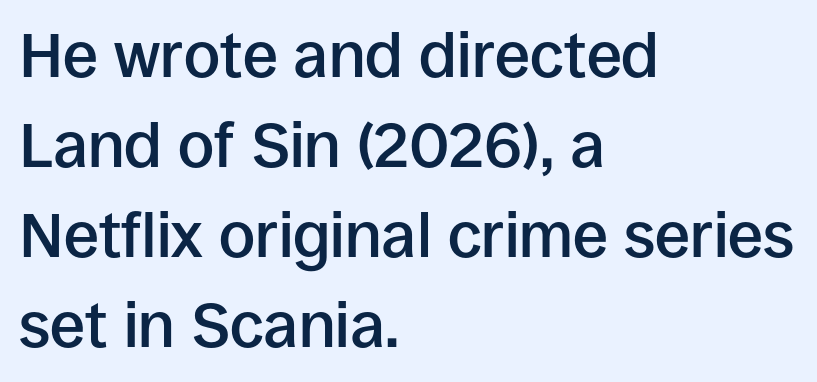
{"serif": "no", "italic": "no", "bold": "semi", "weight": "semibold", "width": "normal", "stroke_contrast": "low", "x_height": "large", "monospaced": "no", "underline": "no", "align": "left", "line_spacing": "normal", "line_spacing_ratio": 1.43, "letter_spacing": "normal", "letter_spacing_em": 0.0, "glyph_px": 63}
